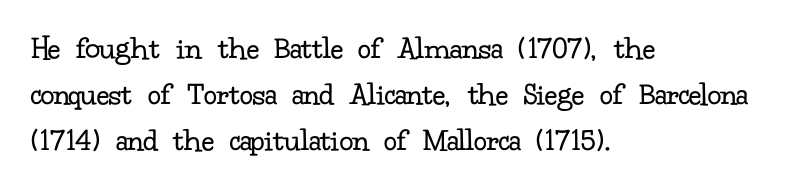
The image shows 33 px regular-weight serif type, upright; set left-aligned, normal line spacing (1.4x), normal letter spacing, not underlined; low stroke contrast and a small x-height.
